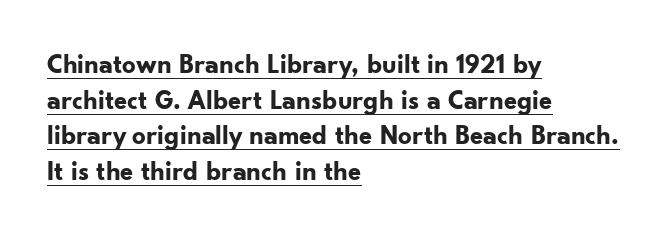
Q: Is the text bold? A: Yes.
Q: Is the text italic (slanted)? A: No, it is upright.
Q: Is the text underlined? A: Yes.
Q: How is the paragraph aligned? A: Left-aligned.
Q: Is the spacing between letters normal or unusually wide? A: Normal.
Q: Is the spacing between lines tight, normal or loose? A: Normal.
